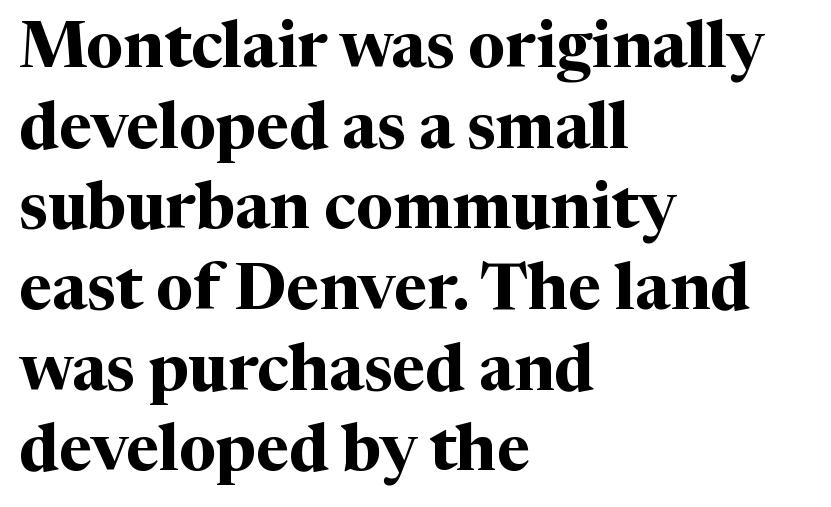
{"serif": "yes", "italic": "no", "bold": "yes", "weight": "bold", "width": "normal", "stroke_contrast": "medium", "x_height": "medium", "monospaced": "no", "underline": "no", "align": "left", "line_spacing": "normal", "line_spacing_ratio": 1.26, "letter_spacing": "normal", "letter_spacing_em": 0.0, "glyph_px": 64}
